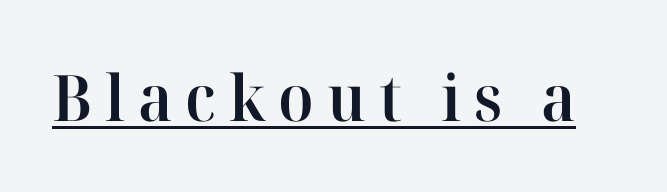
The image shows 64 px semibold serif type, upright; set unusually wide letter spacing (+0.2 em), underlined; high stroke contrast and a medium x-height.
